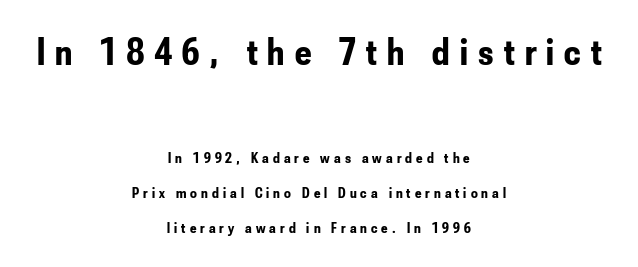
Is the letter spacing exaggerated? Yes — the characters are pushed far apart. No word sits above an underline. The face used here is proportionally spaced, like ordinary book or web type. The face used here has the dense, thick strokes of a bold.
